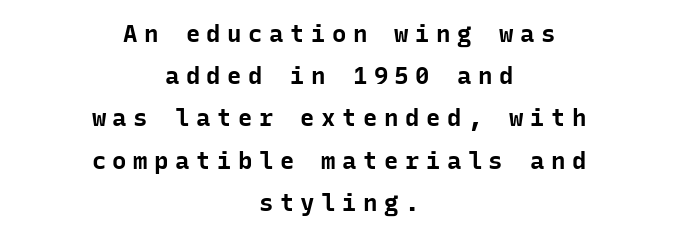
Q: Is the text bold? A: Yes.
Q: Is the text italic (slanted)? A: No, it is upright.
Q: Is the text underlined? A: No.
Q: How is the paragraph aligned? A: Centered.
Q: Is the spacing between letters normal or unusually wide? A: Unusually wide.
